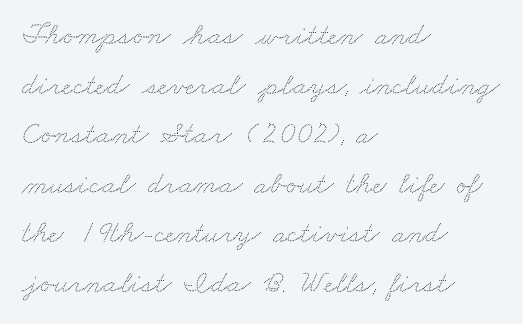
Q: Is the text underlined? A: No.
Q: How is the paragraph aligned? A: Left-aligned.
Q: Is the spacing between letters normal or unusually wide? A: Normal.
Q: Is the spacing between lines tight, normal or loose? A: Normal.
Q: Width (condensed, normal, or wide)? A: Wide.
Q: Stroke contrast? A: Low.
Q: x-height? A: Small.
Q: Monospaced? A: No.
